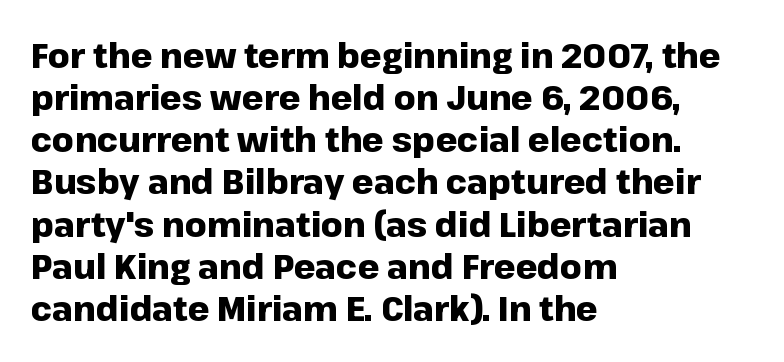
The sample has been set heavy, in full bold. There is no visible air inserted between adjacent glyphs. The rendering uses natural spacing where letterforms have individual widths. Are there feet on the stems? There aren't — it's a sans.
